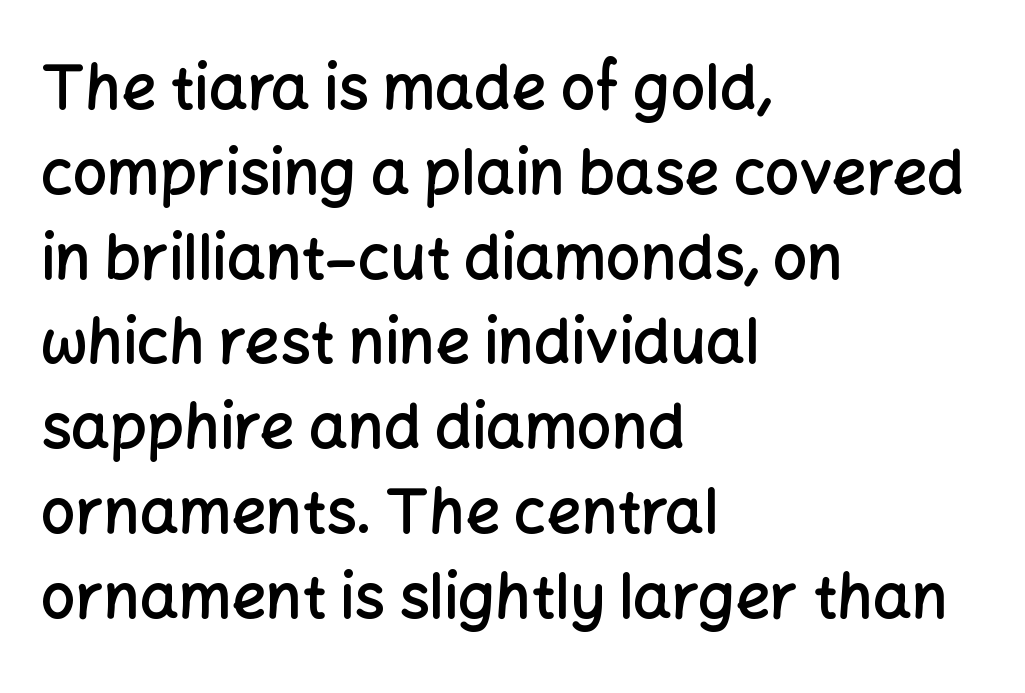
{"serif": "no", "italic": "no", "bold": "semi", "weight": "semibold", "width": "normal", "stroke_contrast": "low", "x_height": "medium", "monospaced": "no", "underline": "no", "align": "left", "line_spacing": "normal", "line_spacing_ratio": 1.39, "letter_spacing": "normal", "letter_spacing_em": 0.0, "glyph_px": 61}
